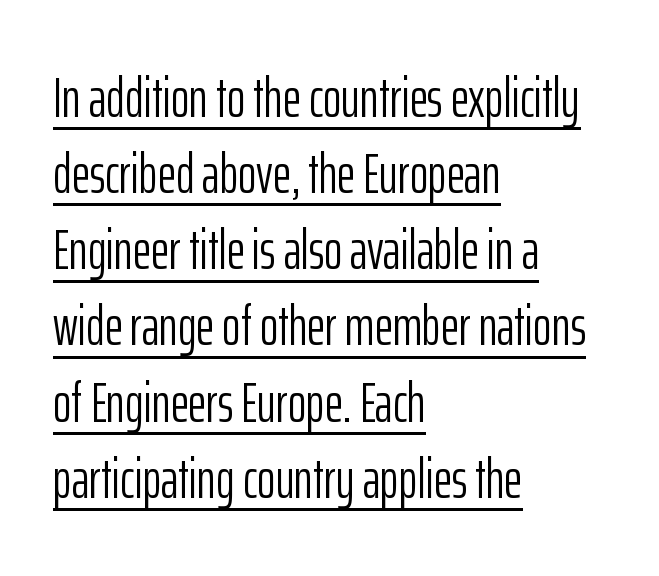
Q: Is the text bold? A: No.
Q: Is the text italic (slanted)? A: No, it is upright.
Q: Is the typeface a serif or a sans-serif typeface? A: Sans-serif.
Q: Is the text underlined? A: Yes.
Q: How is the paragraph aligned? A: Left-aligned.
Q: Is the spacing between letters normal or unusually wide? A: Normal.
Q: Is the spacing between lines tight, normal or loose? A: Normal.
Q: Width (condensed, normal, or wide)? A: Condensed.
Q: Stroke contrast? A: Low.
Q: x-height? A: Medium.
Q: Monospaced? A: No.
